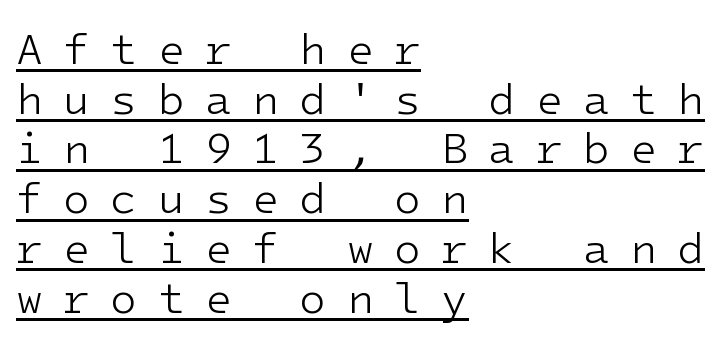
Check where the strokes stop: nothing finishes them off — pure sans. The ragged edge is on the right, which tells us the setting is flush left. Honestly, the rows look squashed on top of each other. Nope, not italic — everything's standing straight. Substantial extra tracking has been applied to these lines.
